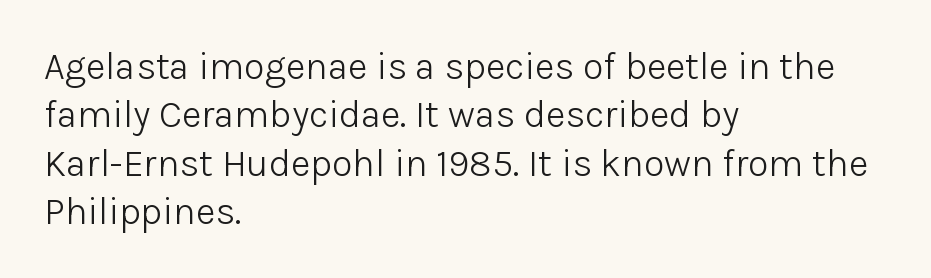
No extra ink here — the face is not bold. Italic? Not at all — the glyphs are vertical. Short note: letters normally spaced. Descenders hang freely into open space. The compositor pushed each line to the left boundary. The passage shown is typed in a proportional face where columns would drift.
